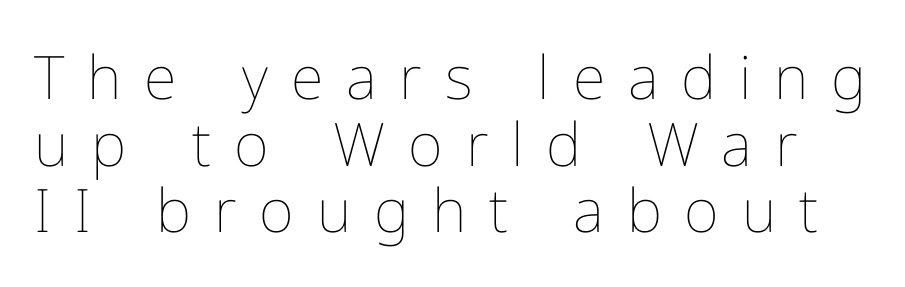
Q: Is the text bold? A: No.
Q: Is the text italic (slanted)? A: No, it is upright.
Q: Is the text underlined? A: No.
Q: Is the spacing between letters normal or unusually wide? A: Unusually wide.
Q: Is the spacing between lines tight, normal or loose? A: Tight.
Q: Width (condensed, normal, or wide)? A: Normal.
Q: Stroke contrast? A: Low.
Q: x-height? A: Medium.
Q: Monospaced? A: No.
